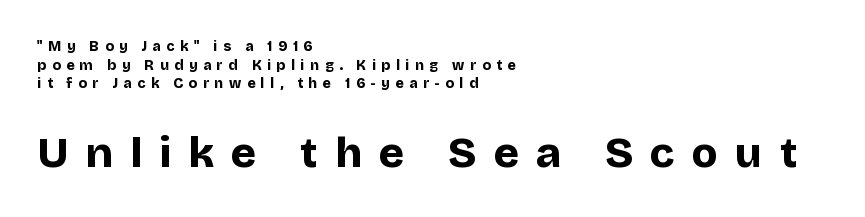
The image shows 43 px bold sans-serif type, upright; set left-aligned, normal line spacing (1.33x), unusually wide letter spacing (+0.4 em), not underlined; the second (bottom) block is 3.07x larger; low stroke contrast and a large x-height.
